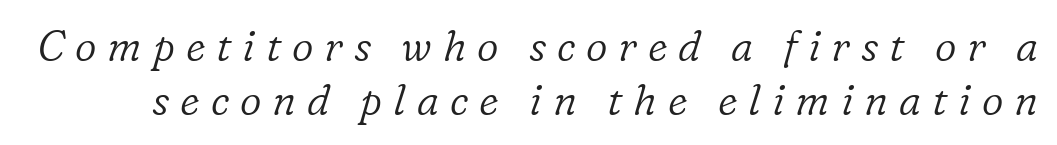
Italic: yes, the glyphs are oblique. Honestly, the row spacing looks completely unremarkable. Descenders are the only things crossing below the line. Weight class: somewhere from thin through regular. The text was rendered using a seriffed face with decorative stroke endings. Note the varied advance widths — an 'i' is clearly narrower than an 'm'.
